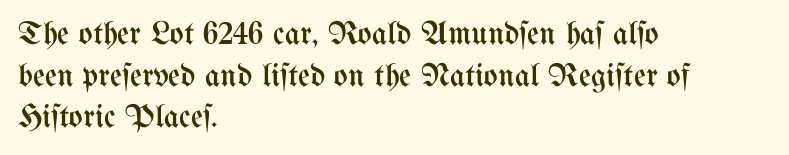
The image shows 33 px regular-weight, condensed type, upright; set left-aligned, normal line spacing (1.26x), normal letter spacing, not underlined; medium stroke contrast and a medium x-height.
